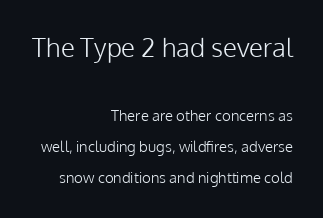
Q: Is the text bold? A: No.
Q: Is the text italic (slanted)? A: No, it is upright.
Q: Is the text underlined? A: No.
Q: How is the paragraph aligned? A: Right-aligned.
Q: Is the spacing between letters normal or unusually wide? A: Normal.
Q: Is the spacing between lines tight, normal or loose? A: Loose.
Q: Which block of text is set in a larger size, the first (top) or the second (bottom)? A: The first (top) one.
